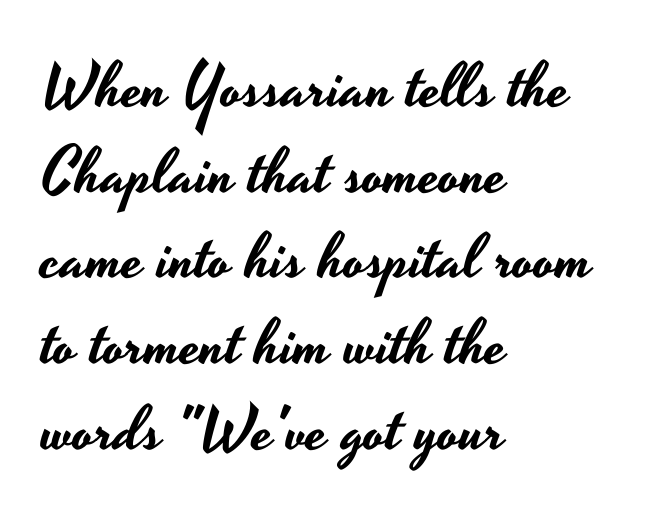
Spacing verdict: proportional, widths tailored to each character. There is no visible air inserted between adjacent glyphs. The lines in this sample share a left origin and differ only in where they stop. Plain, unruled lines of type. The designer went with a sans here, leaving each stem footless.
